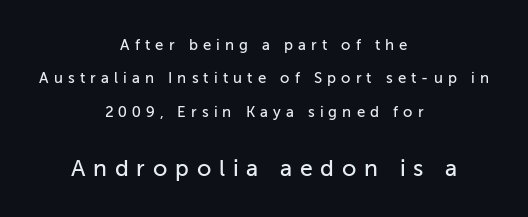
The image shows 23 px text type, upright; set centered, loose line spacing (2.23x), unusually wide letter spacing (+0.34 em), not underlined; the second (bottom) block is 1.53x larger.
